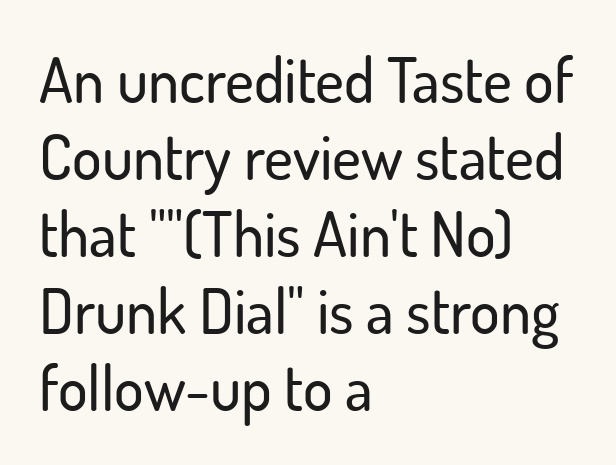
The image shows 62 px sans-serif type, upright; set left-aligned, line spacing 1.24x, normal letter spacing, not underlined; low stroke contrast and a small x-height.
